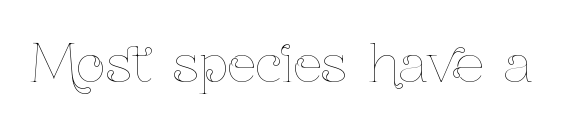
Q: Is the text bold? A: No.
Q: Is the text italic (slanted)? A: No, it is upright.
Q: Is the text underlined? A: No.
Q: Is the spacing between letters normal or unusually wide? A: Normal.
Q: Width (condensed, normal, or wide)? A: Condensed.
Q: Stroke contrast? A: Low.
Q: x-height? A: Medium.
Q: Monospaced? A: No.
